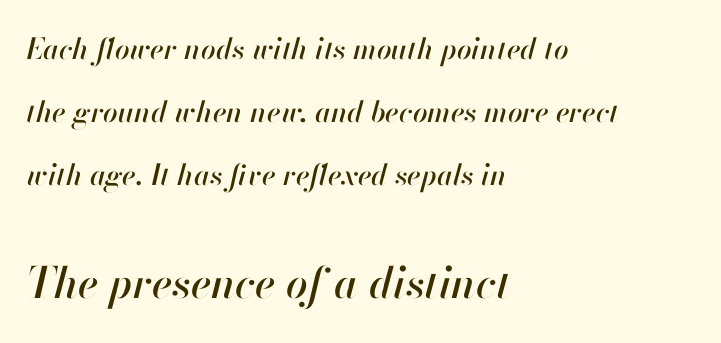
Size hierarchy here favors the trailing block over the leading one. This sample has the flowing, uneven cadence of proportional lettering. The gap between lines stays unmarked. Does the lettering tilt? It does — this is italic. The passage shown has conventional tracking throughout. You could fit nearly another row in the gap between these rows.
